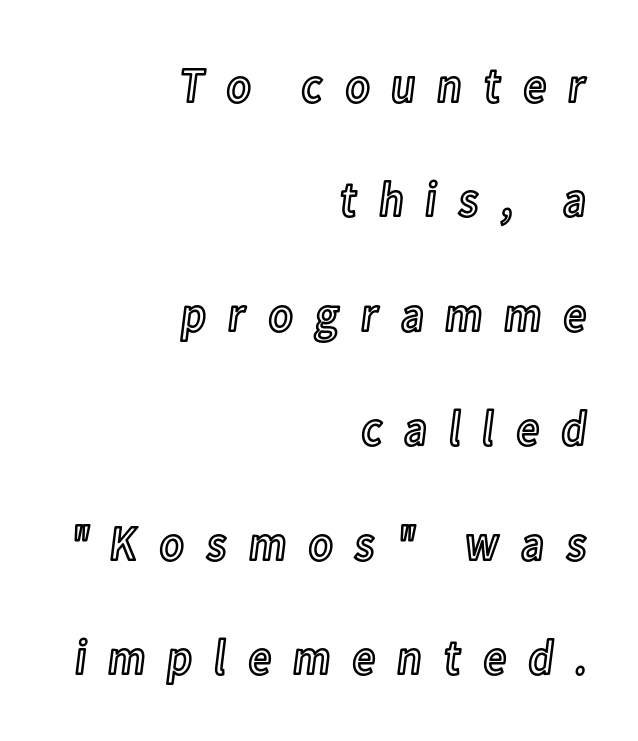
Q: Is the text italic (slanted)? A: Yes.
Q: Is the text underlined? A: No.
Q: How is the paragraph aligned? A: Right-aligned.
Q: Is the spacing between letters normal or unusually wide? A: Unusually wide.
Q: Is the spacing between lines tight, normal or loose? A: Loose.
Q: Width (condensed, normal, or wide)? A: Condensed.
Q: x-height? A: Medium.
Q: Monospaced? A: No.
